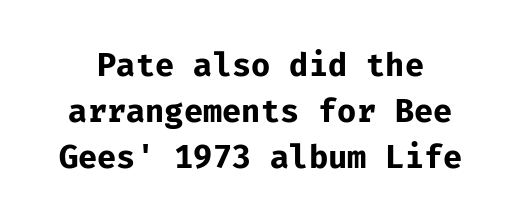
{"serif": "no", "italic": "no", "bold": "yes", "weight": "bold", "width": "normal", "stroke_contrast": "low", "x_height": "medium", "monospaced": "yes", "underline": "no", "line_spacing": "normal", "line_spacing_ratio": 1.44, "letter_spacing": "normal", "letter_spacing_em": 0.0, "glyph_px": 32}
